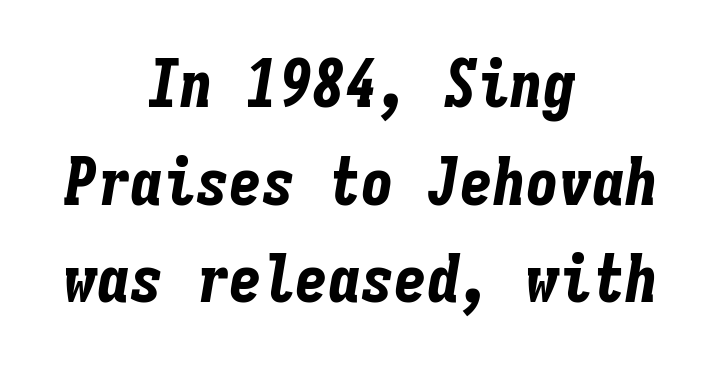
The letters sit at their default tracking, neither squeezed nor spread. Posture: slanted. How heavy is the stroke? Heavy — this is a bold. Both edges are ragged and mirror each other, which tells us the setting is centered. Glance below the letters and you will spot only blank space.
